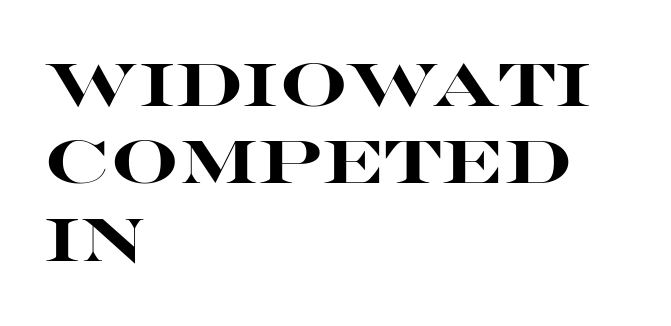
The image shows 60 px heavy, wide type, upright; set left-aligned, normal line spacing (1.29x), normal letter spacing, not underlined; high stroke contrast and a large x-height.
